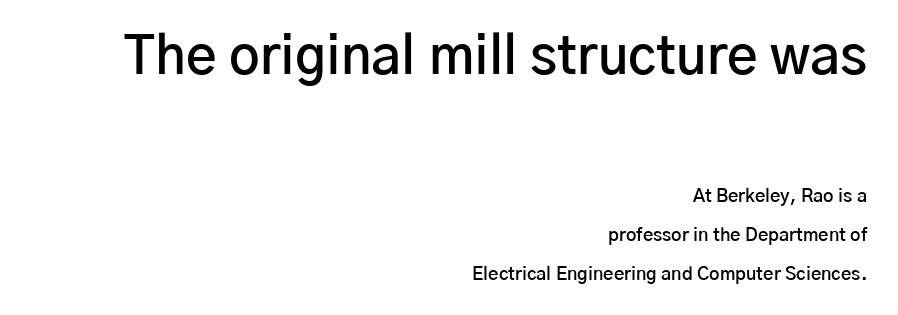
The image shows 53 px semibold sans-serif type, upright; set right-aligned, loose line spacing (2.15x), normal letter spacing, not underlined; the first (top) block is 2.94x larger; low stroke contrast and a medium x-height.
